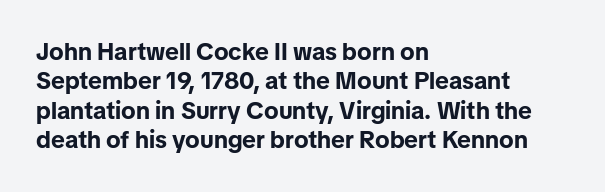
The image shows 24 px bold type, upright; set left-aligned, line spacing 1.22x, normal letter spacing, not underlined.
